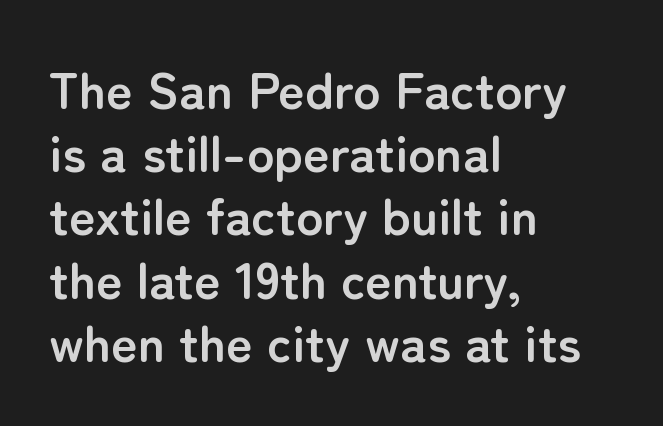
{"serif": "no", "italic": "no", "bold": "yes", "weight": "semibold", "width": "normal", "stroke_contrast": "low", "x_height": "medium", "monospaced": "no", "underline": "no", "align": "left", "line_spacing_ratio": 1.24, "letter_spacing": "normal", "letter_spacing_em": 0.0, "glyph_px": 51}
